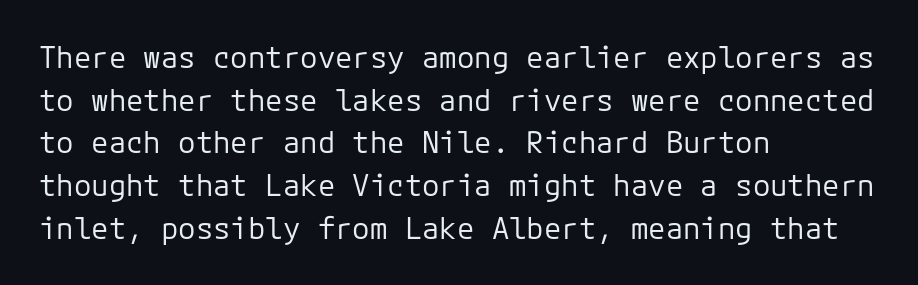
Q: Is the text bold? A: No.
Q: Is the text italic (slanted)? A: No, it is upright.
Q: Is the typeface a serif or a sans-serif typeface? A: Sans-serif.
Q: Is the text underlined? A: No.
Q: How is the paragraph aligned? A: Left-aligned.
Q: Is the spacing between letters normal or unusually wide? A: Normal.
Q: Is the spacing between lines tight, normal or loose? A: Normal.
Q: Width (condensed, normal, or wide)? A: Normal.
Q: Stroke contrast? A: Low.
Q: x-height? A: Medium.
